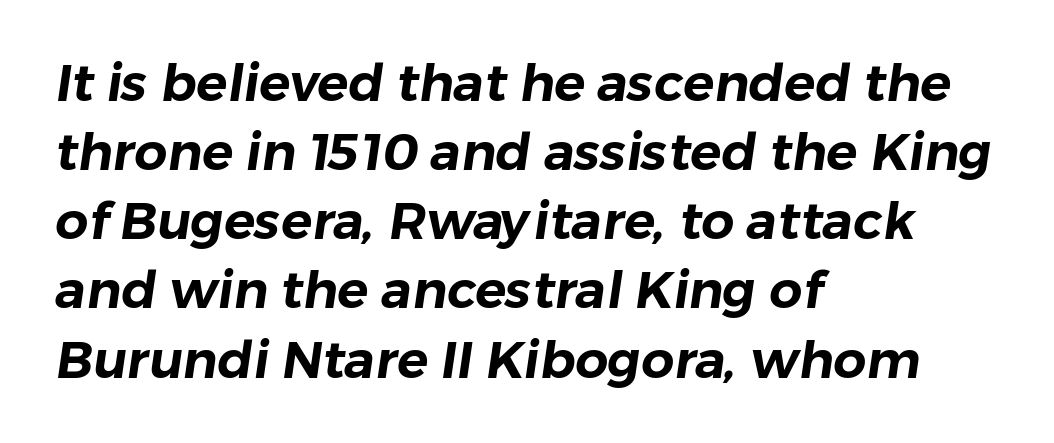
{"serif": "no", "width": "normal", "stroke_contrast": "low", "x_height": "medium", "monospaced": "no", "underline": "no", "align": "left", "line_spacing": "normal", "line_spacing_ratio": 1.33, "letter_spacing": "normal", "letter_spacing_em": 0.0, "glyph_px": 52}
